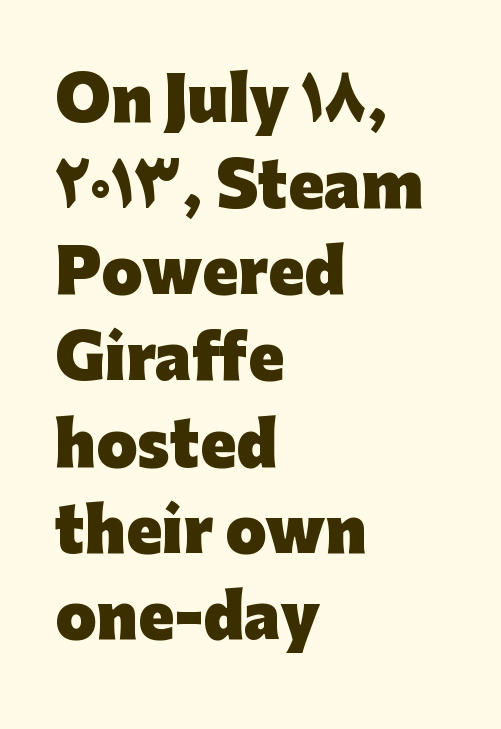
The image shows 59 px heavy sans-serif type, upright; set left-aligned, normal line spacing (1.46x), normal letter spacing, not underlined; low stroke contrast and a medium x-height.
